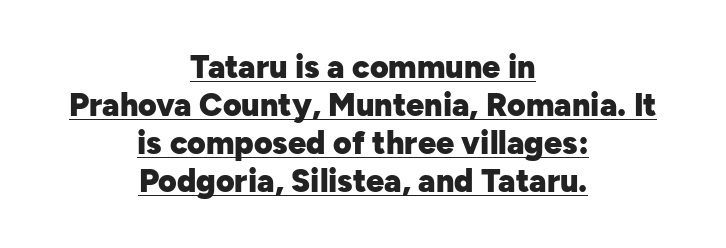
Q: Is the text bold? A: Yes.
Q: Is the text italic (slanted)? A: No, it is upright.
Q: Is the typeface a serif or a sans-serif typeface? A: Sans-serif.
Q: Is the text underlined? A: Yes.
Q: How is the paragraph aligned? A: Centered.
Q: Is the spacing between letters normal or unusually wide? A: Normal.
Q: Width (condensed, normal, or wide)? A: Normal.
Q: Stroke contrast? A: Low.
Q: x-height? A: Medium.
Q: Monospaced? A: No.
